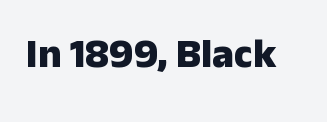
Q: Is the text bold? A: Yes.
Q: Is the text italic (slanted)? A: No, it is upright.
Q: Is the typeface a serif or a sans-serif typeface? A: Sans-serif.
Q: Is the text underlined? A: No.
Q: Is the spacing between letters normal or unusually wide? A: Normal.
Q: Width (condensed, normal, or wide)? A: Normal.
Q: Stroke contrast? A: Low.
Q: x-height? A: Medium.
Q: Monospaced? A: No.
